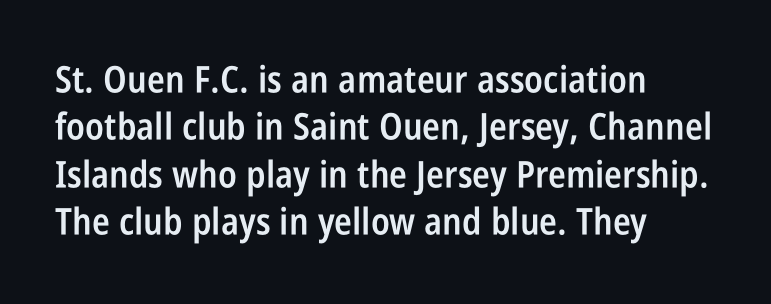
The image shows 37 px semibold, condensed sans-serif type, upright; set left-aligned, normal line spacing (1.28x), normal letter spacing, not underlined; low stroke contrast and a large x-height.
